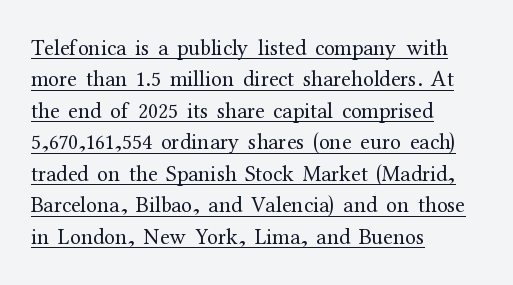
The image shows 22 px text type, upright; set left-aligned, normal line spacing (1.43x), normal letter spacing, underlined.
